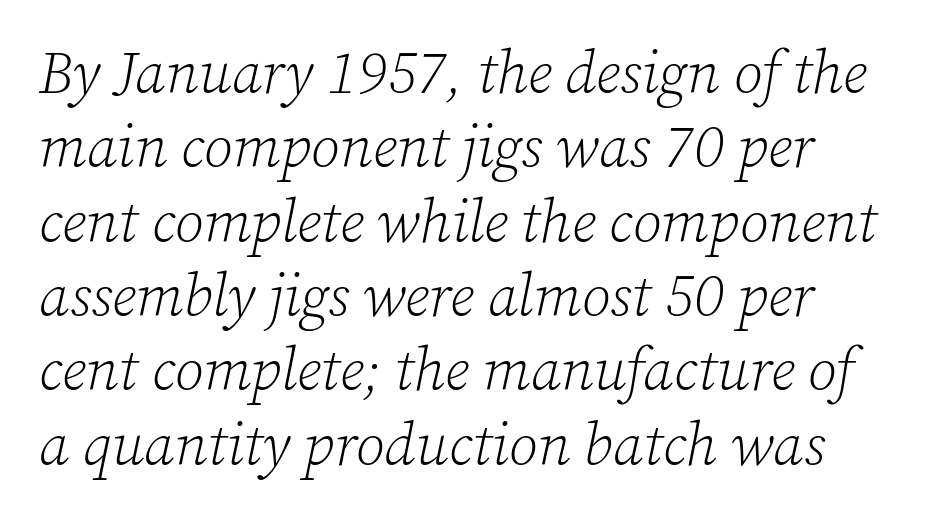
Q: Is the text bold? A: No.
Q: Is the text italic (slanted)? A: Yes, it leans right by about 12 degrees.
Q: Is the typeface a serif or a sans-serif typeface? A: Serif.
Q: Is the text underlined? A: No.
Q: Is the spacing between letters normal or unusually wide? A: Normal.
Q: Is the spacing between lines tight, normal or loose? A: Normal.
Q: Width (condensed, normal, or wide)? A: Normal.
Q: Stroke contrast? A: Low.
Q: x-height? A: Medium.
Q: Monospaced? A: No.
